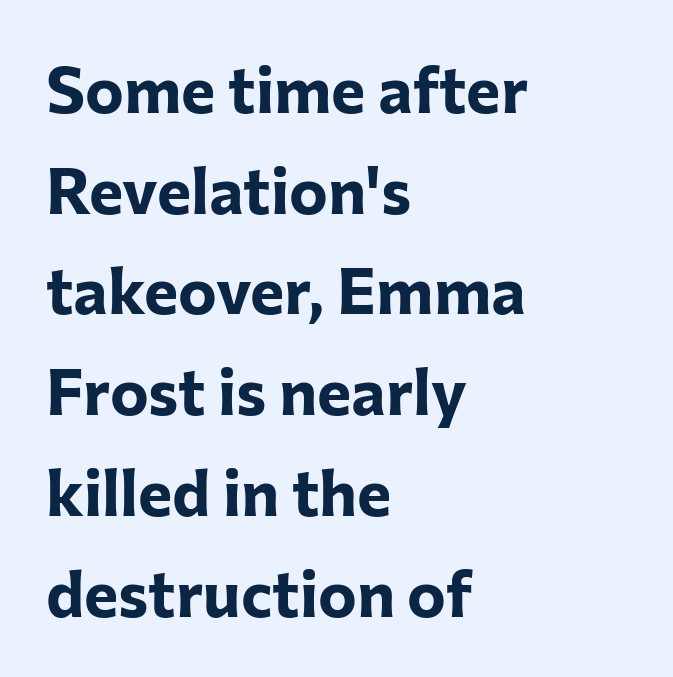
Q: Is the text bold? A: Yes.
Q: Is the text italic (slanted)? A: No, it is upright.
Q: Is the typeface a serif or a sans-serif typeface? A: Sans-serif.
Q: Is the text underlined? A: No.
Q: How is the paragraph aligned? A: Left-aligned.
Q: Is the spacing between letters normal or unusually wide? A: Normal.
Q: Is the spacing between lines tight, normal or loose? A: Normal.
Q: Width (condensed, normal, or wide)? A: Normal.
Q: Stroke contrast? A: Low.
Q: x-height? A: Medium.
Q: Monospaced? A: No.
